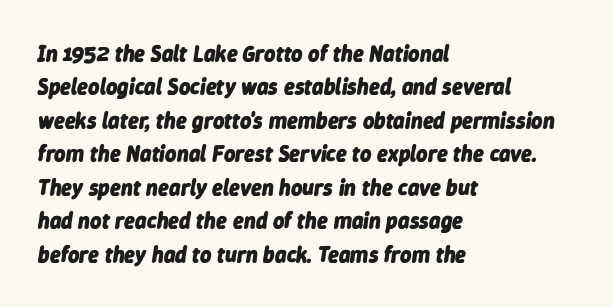
Glance below the letters and you will spot only blank space. Set as a true bold cut, around the 700 mark. These lines keep a tight, regular rhythm from letter to letter. Horizontally, the lines are justified to the leading edge only. Reading down the column, the eye jumps a familiar distance to each next line. Does the lettering tilt? It does — this is italic.
